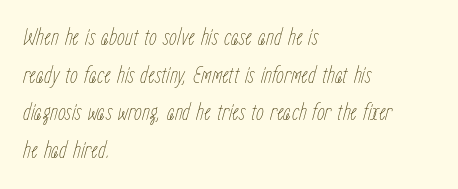
{"italic": "yes", "lean": "right", "slant_degrees": 15, "bold": "no", "underline": "no", "align": "left", "line_spacing": "normal", "line_spacing_ratio": 1.51, "letter_spacing": "normal", "letter_spacing_em": 0.0, "glyph_px": 25}
